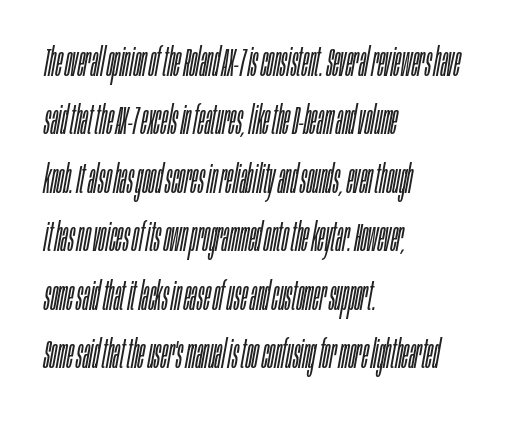
The image shows 40 px light, condensed type, italic (leaning right); set left-aligned, normal line spacing (1.46x), normal letter spacing, not underlined; low stroke contrast and a large x-height.
